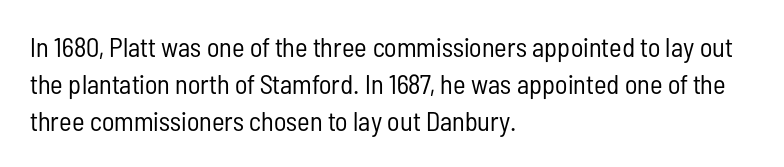
The image shows 27 px text type, upright; set left-aligned, normal line spacing (1.37x), normal letter spacing, not underlined.
